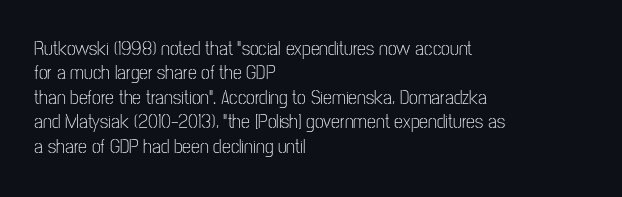
{"italic": "no", "bold": "no", "underline": "no", "align": "left", "line_spacing_ratio": 1.22, "letter_spacing": "normal", "letter_spacing_em": 0.0, "glyph_px": 20}
